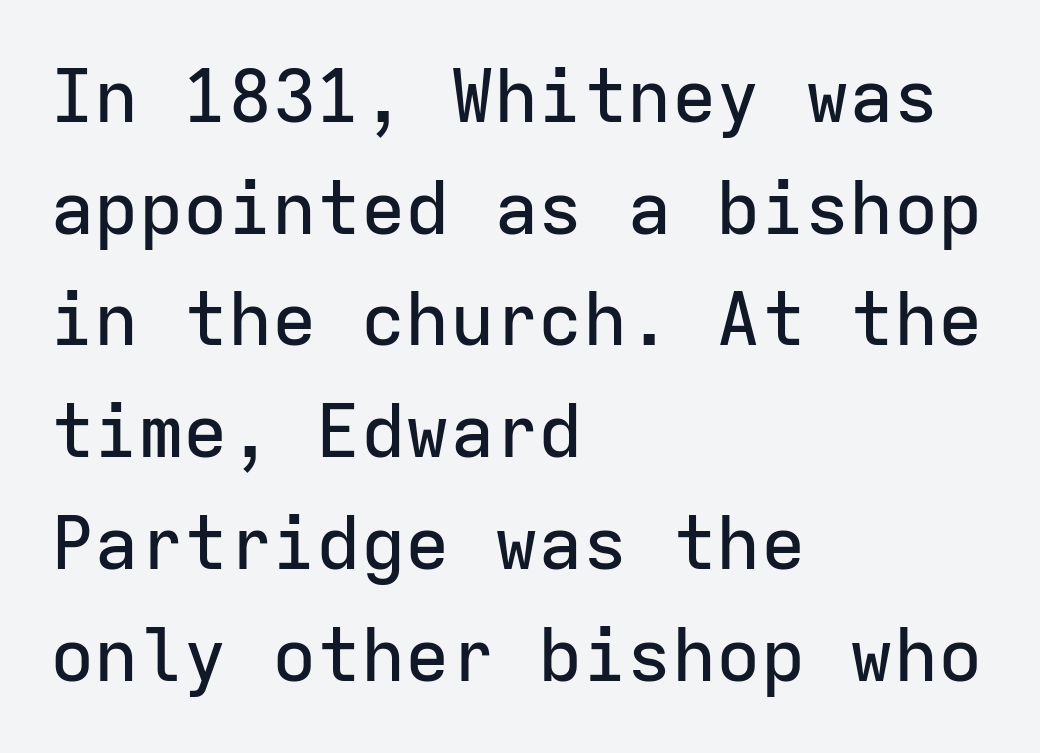
Q: Is the text italic (slanted)? A: No, it is upright.
Q: Is the typeface a serif or a sans-serif typeface? A: Sans-serif.
Q: Is the text underlined? A: No.
Q: How is the paragraph aligned? A: Left-aligned.
Q: Is the spacing between letters normal or unusually wide? A: Normal.
Q: Is the spacing between lines tight, normal or loose? A: Normal.
Q: Width (condensed, normal, or wide)? A: Normal.
Q: Stroke contrast? A: Low.
Q: x-height? A: Medium.
Q: Monospaced? A: Yes.
